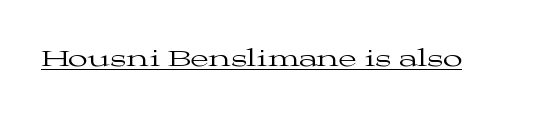
{"italic": "no", "bold": "no", "underline": "yes", "letter_spacing": "normal", "letter_spacing_em": 0.0, "glyph_px": 26}
